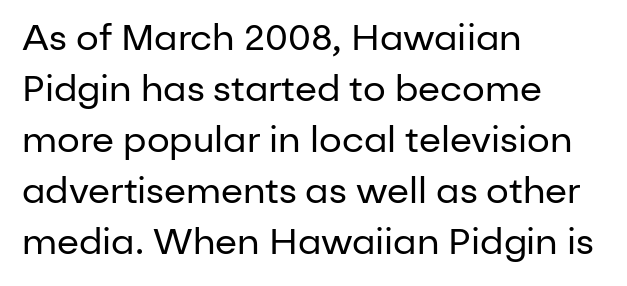
The image shows 36 px regular-weight sans-serif type, upright; set left-aligned, normal line spacing (1.42x), normal letter spacing, not underlined; low stroke contrast and a medium x-height.
